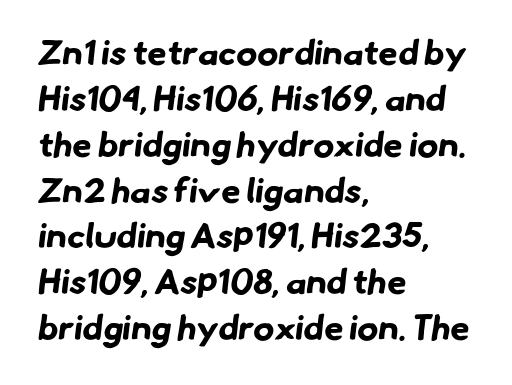
{"serif": "no", "bold": "yes", "weight": "bold", "width": "normal", "stroke_contrast": "low", "x_height": "small", "monospaced": "no", "underline": "no", "align": "left", "line_spacing": "normal", "line_spacing_ratio": 1.31, "letter_spacing": "normal", "letter_spacing_em": 0.0, "glyph_px": 35}
